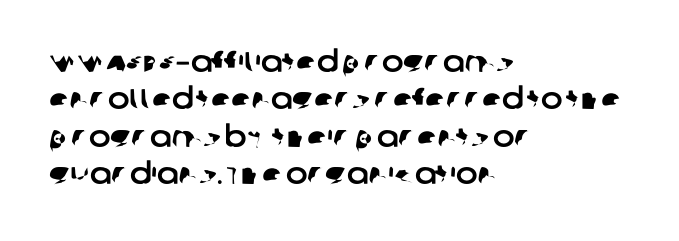
{"serif": "no", "width": "normal", "stroke_contrast": "low", "x_height": "large", "monospaced": "no", "underline": "no", "align": "left", "line_spacing": "normal", "line_spacing_ratio": 1.29, "letter_spacing": "normal", "letter_spacing_em": 0.0, "glyph_px": 29}
